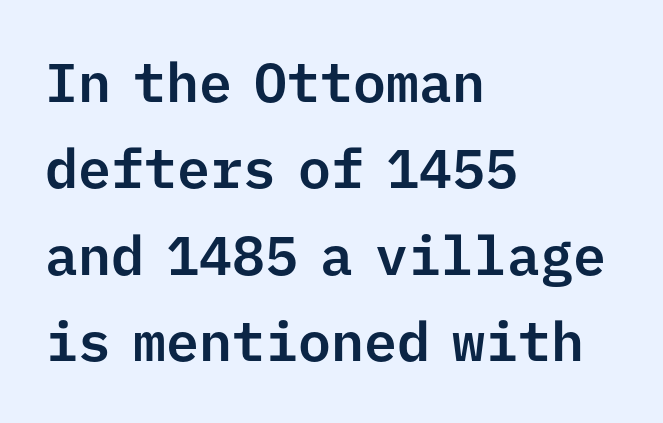
The image shows 55 px sans-serif type, upright, monospaced; set left-aligned, normal line spacing (1.57x), normal letter spacing, not underlined; low stroke contrast and a medium x-height.
